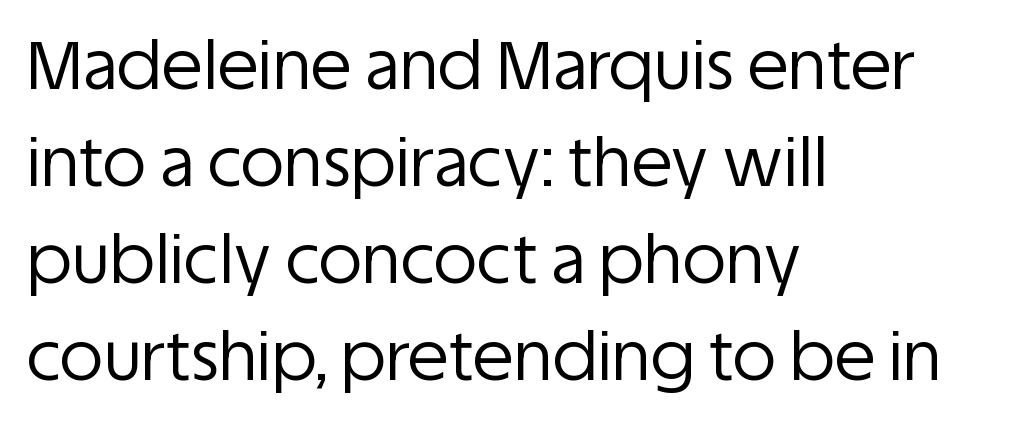
{"serif": "no", "italic": "no", "bold": "no", "weight": "regular", "width": "normal", "stroke_contrast": "low", "x_height": "large", "monospaced": "no", "underline": "no", "align": "left", "line_spacing": "normal", "line_spacing_ratio": 1.45, "letter_spacing": "normal", "letter_spacing_em": 0.0, "glyph_px": 67}
